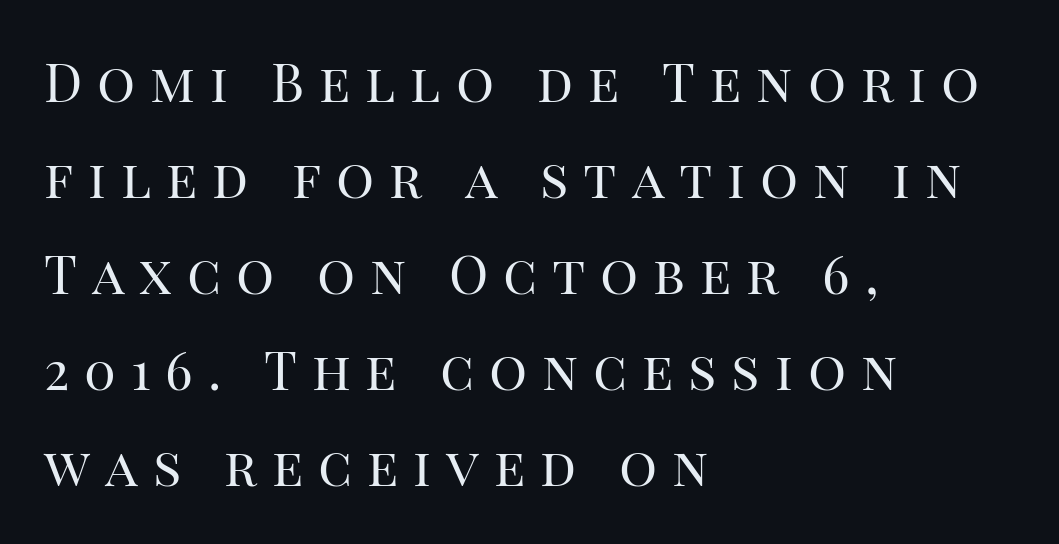
The strip under each line holds only bare page. This sample has the flowing, uneven cadence of proportional lettering. Notice how the stems are strictly vertical — no italics here. The letterforms stand isolated, each surrounded by extra space. In CSS terms this would be text-align: left.
